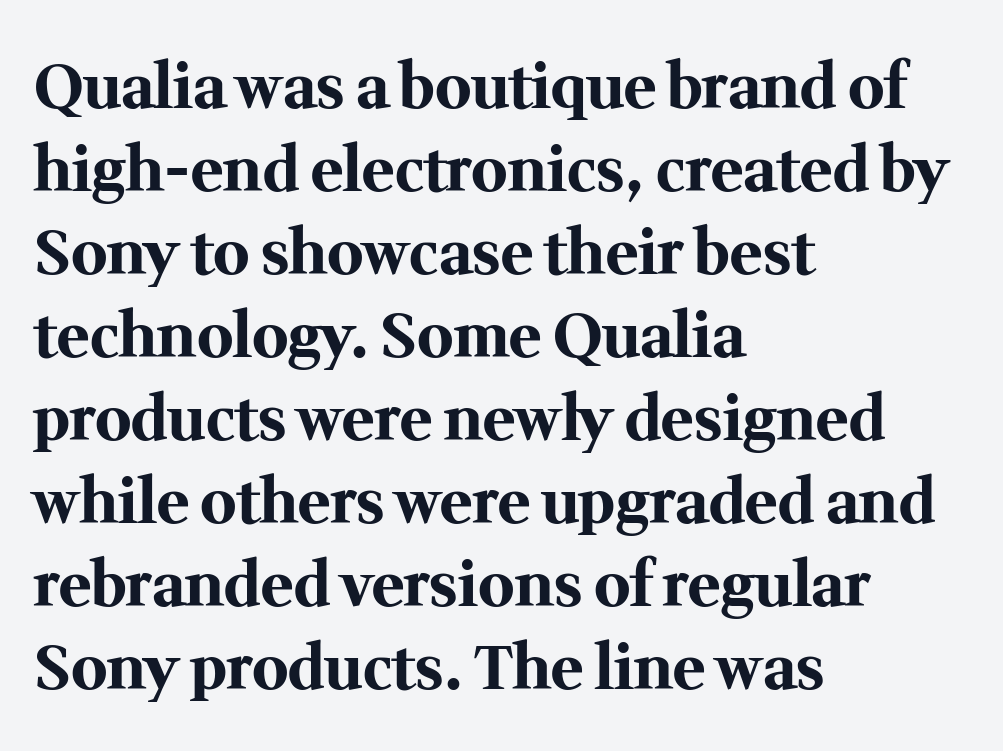
The image shows 61 px bold serif type, upright; set left-aligned, normal line spacing (1.36x), normal letter spacing, not underlined; medium stroke contrast and a medium x-height.
